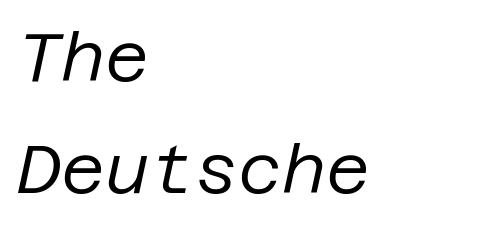
The strip under each line holds only bare page. Is the stroke heavy? The answer is a plain regular-or-lighter. The specimen reads as italic at a glance. Regarding leading, the lines here are spaced in the standard way. The rendering keeps characters at their native spacing. These lines are set flush left with a ragged right edge.
